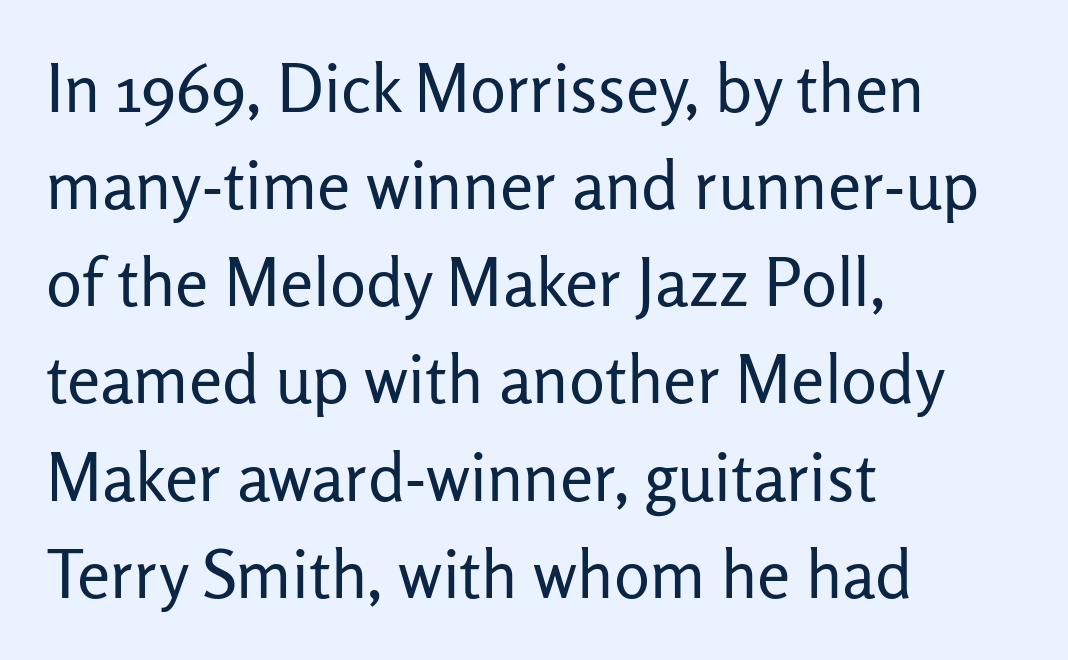
The image shows 67 px regular-weight sans-serif type, upright; set left-aligned, normal line spacing (1.45x), normal letter spacing, not underlined; low stroke contrast and a medium x-height.
